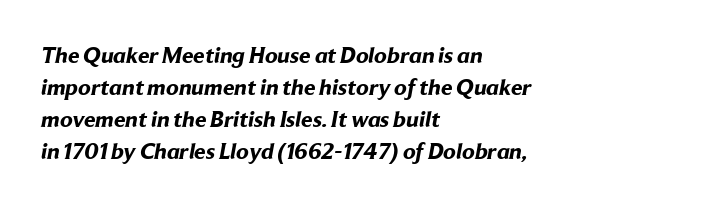
The image shows 23 px bold type; set left-aligned, normal line spacing (1.39x), normal letter spacing, not underlined.
